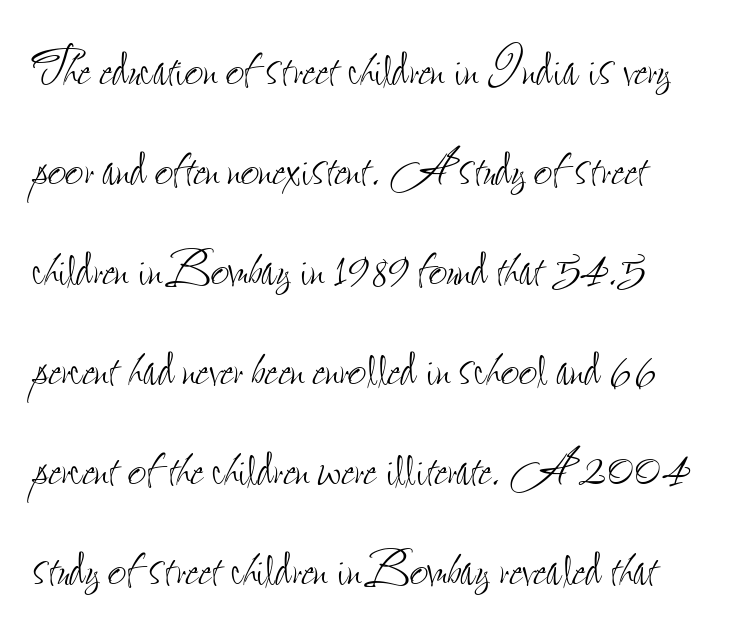
These lines sit exactly where default settings would place them. Nothing heavy about these letters — not bold at all. Each word holds together tightly as a unit, with standard inter-letter gaps. Caption: multi-line text, flush left, ragged right.
